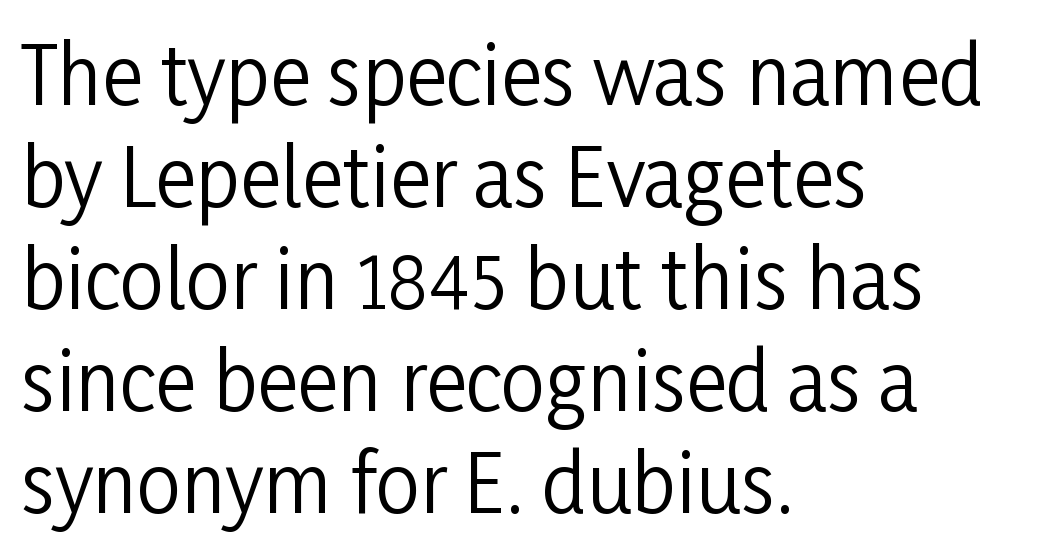
Anything drawn beneath the words? Only blank space. In terms of letterform style, serifs are entirely absent. Each line starts at the same left margin while the right side varies. You could not count columns in this text — the font is proportionally spaced. Posture: upright roman. Letters have the restrained weight of plain body copy at most.
